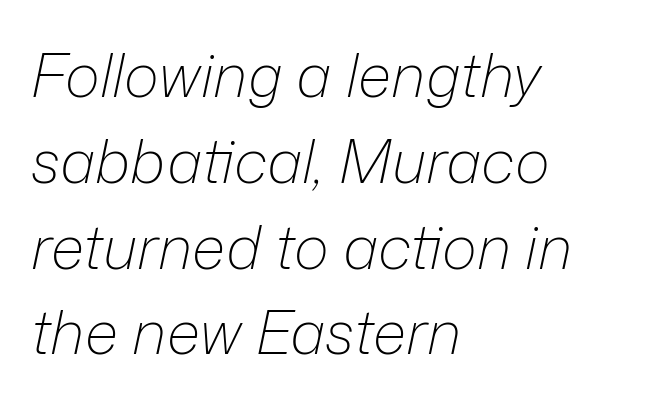
Compared with a typical body face, this is equally light or lighter still. The specimen reads as italic at a glance. Does the copy run flush right? No — it runs flush left. The rendering keeps characters at their native spacing. Here the designer chose a conventional face with non-uniform glyph widths.
